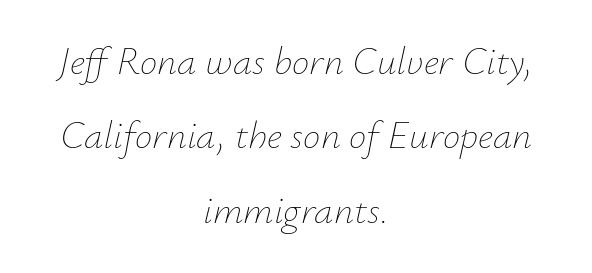
Q: Is the text bold? A: No.
Q: Is the text italic (slanted)? A: Yes, it leans right by about 12 degrees.
Q: Is the text underlined? A: No.
Q: How is the paragraph aligned? A: Centered.
Q: Is the spacing between letters normal or unusually wide? A: Normal.
Q: Is the spacing between lines tight, normal or loose? A: Loose.
Q: Width (condensed, normal, or wide)? A: Normal.
Q: Stroke contrast? A: Low.
Q: x-height? A: Small.
Q: Monospaced? A: No.
